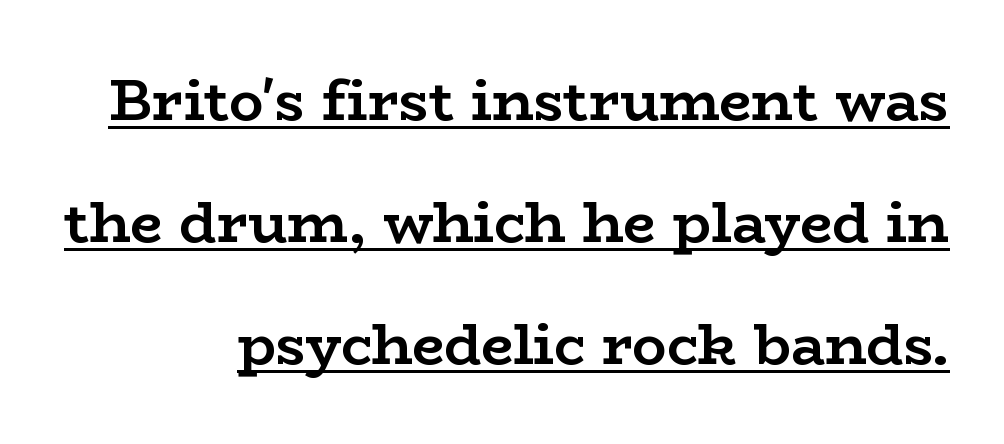
Visually the block forms a straight wall on the right and a jagged coastline on the left. Are there feet on the stems? There are — it's a serif. Leading: increased. Emphasis is given by a line drawn under the lettering. Nothing unusual about the tracking: characters are spaced as the font intends.
